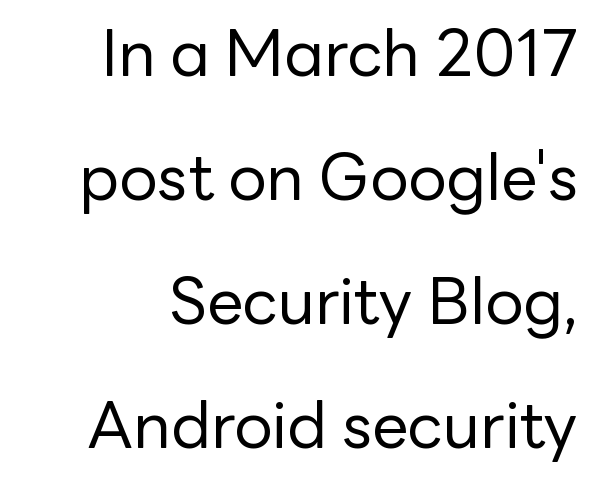
{"serif": "no", "italic": "no", "bold": "no", "weight": "regular", "width": "normal", "stroke_contrast": "low", "x_height": "medium", "monospaced": "no", "underline": "no", "line_spacing": "loose", "line_spacing_ratio": 1.94, "letter_spacing": "normal", "letter_spacing_em": 0.0, "glyph_px": 64}
